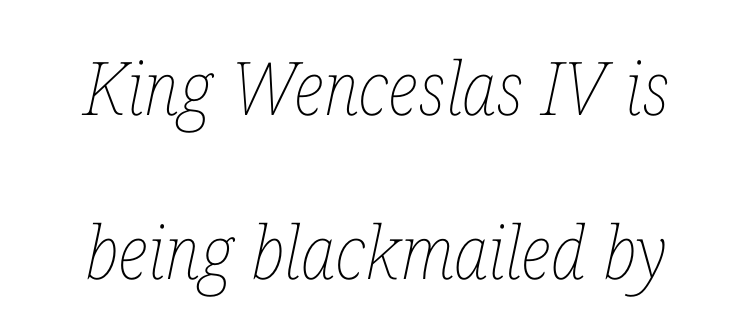
The image shows 74 px thin, condensed type, italic (leaning right); set loose line spacing (2.21x), normal letter spacing, not underlined; low stroke contrast and a medium x-height.
